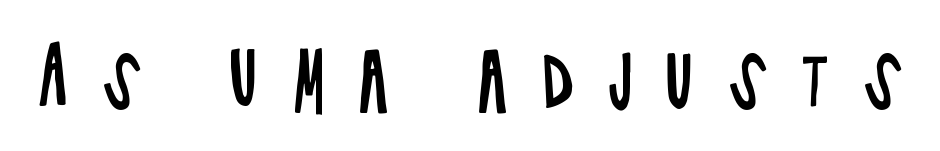
Q: Is the text bold? A: No.
Q: Is the text italic (slanted)? A: No, it is upright.
Q: Is the typeface a serif or a sans-serif typeface? A: Sans-serif.
Q: Is the text underlined? A: No.
Q: Is the spacing between letters normal or unusually wide? A: Unusually wide.
Q: Width (condensed, normal, or wide)? A: Condensed.
Q: Stroke contrast? A: Low.
Q: x-height? A: Large.
Q: Monospaced? A: No.
